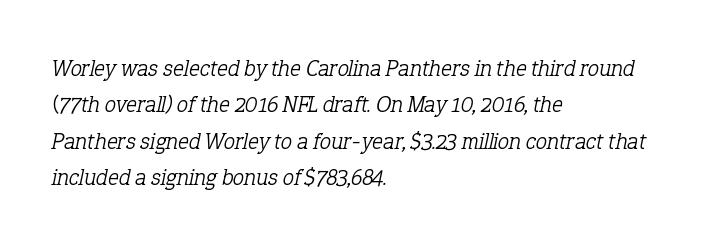
Only glyphs here, with clear space below each row. The cut favours lightness, reaching ordinary text weight at its darkest. Which margin do the lines hug? The left one — the right edge is uneven. The face used here is rendered with its standard letterfit.
